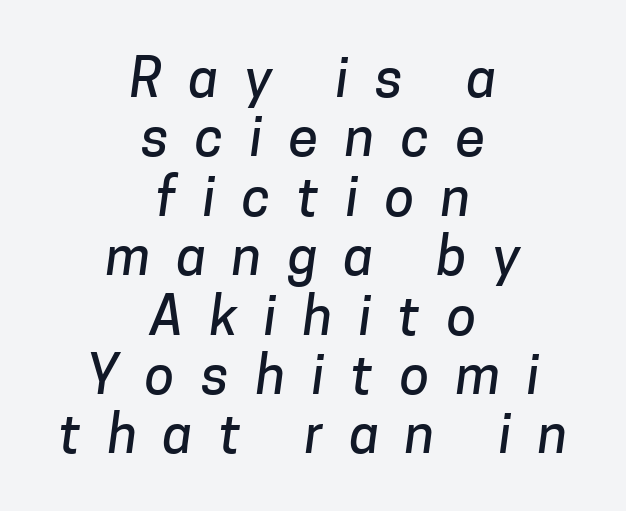
{"serif": "no", "width": "normal", "stroke_contrast": "low", "x_height": "medium", "monospaced": "no", "underline": "no", "align": "center", "line_spacing": "tight", "line_spacing_ratio": 1.1, "letter_spacing": "wide", "letter_spacing_em": 0.49, "glyph_px": 54}
